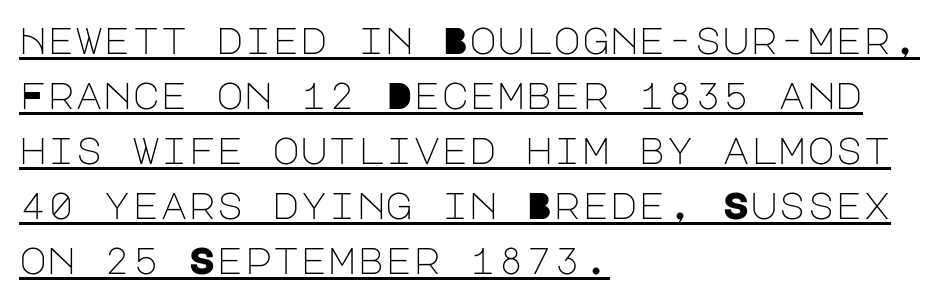
The image shows 38 px light sans-serif type, upright; set left-aligned, normal line spacing (1.45x), normal letter spacing, underlined; low stroke contrast and a large x-height.
